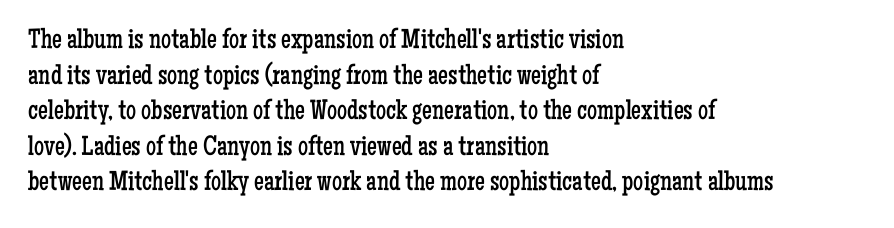
The image shows 28 px regular-weight, condensed serif type, upright; set left-aligned, normal line spacing (1.27x), normal letter spacing, not underlined; low stroke contrast and a medium x-height.
